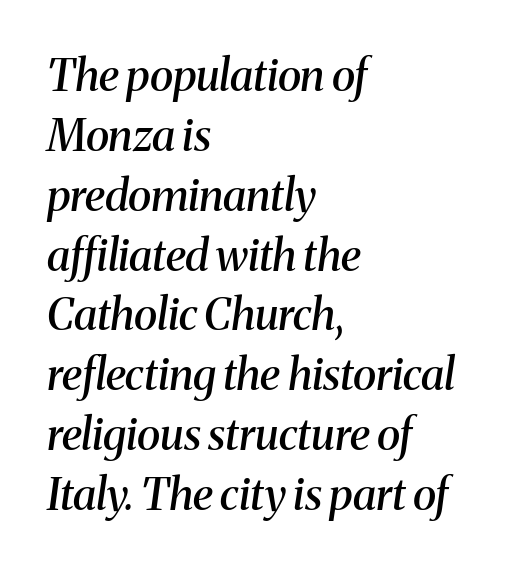
The glyphs have the mass of a demibold cut, below bold. You can tell from the footed stems that serif type was used. This sample uses plain, unmodified letter spacing. What's the leading like? Ordinary, nothing unusual.
